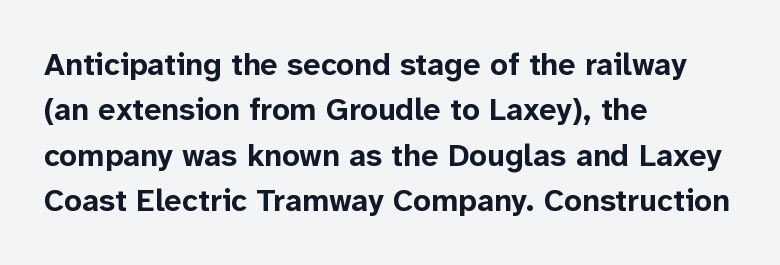
This block has exactly the height ordinary leading produces. In terms of letterspacing, this is plain default setting. You can tell from the bare stems that sans-serif type was used. Quick note: not italic, upright. Each row of text sits above clean, open space. You could not count columns in this text — the font is proportionally spaced.
